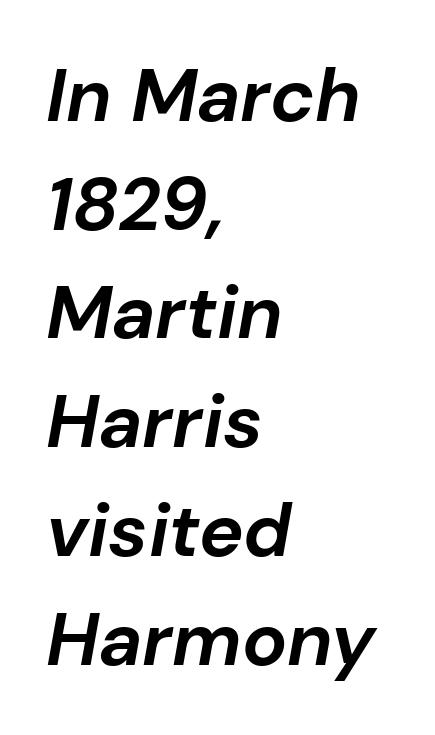
{"italic": "yes", "lean": "right", "slant_degrees": 10, "bold": "yes", "weight": "bold", "width": "normal", "stroke_contrast": "low", "x_height": "medium", "monospaced": "no", "underline": "no", "align": "left", "line_spacing": "normal", "line_spacing_ratio": 1.45, "letter_spacing": "normal", "letter_spacing_em": 0.0, "glyph_px": 75}
